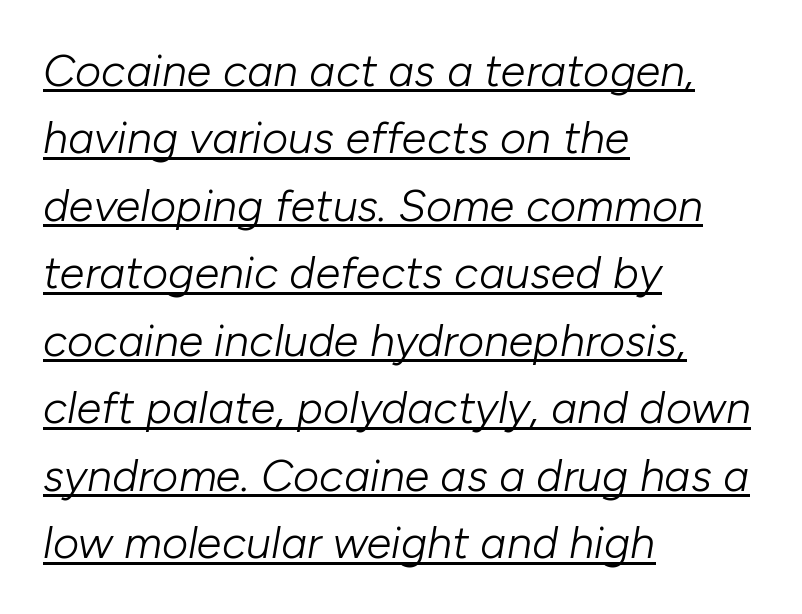
{"italic": "yes", "lean": "right", "slant_degrees": 10, "bold": "no", "weight": "light", "width": "normal", "stroke_contrast": "low", "x_height": "medium", "monospaced": "no", "underline": "yes", "align": "left", "line_spacing": "normal", "line_spacing_ratio": 1.5, "letter_spacing": "normal", "letter_spacing_em": 0.0, "glyph_px": 45}
